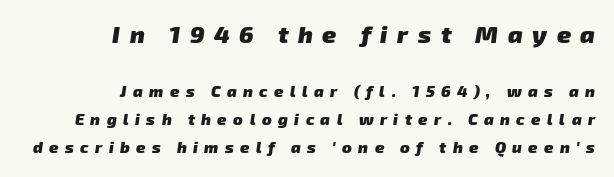
{"bold": "yes", "underline": "no", "align": "right", "line_spacing_ratio": 1.77, "letter_spacing": "wide", "letter_spacing_em": 0.4, "larger_block": "first", "size_ratio": 1.5, "glyph_px": 24}
